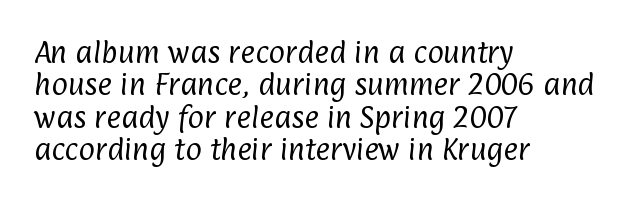
The image shows 25 px text type; set left-aligned, normal line spacing (1.3x), normal letter spacing, not underlined.
